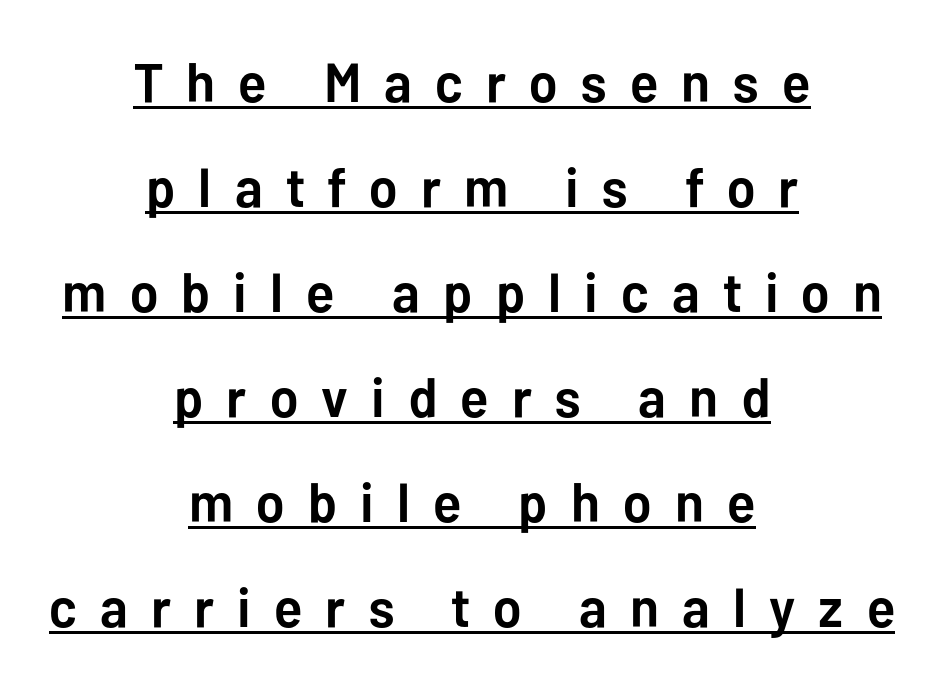
{"serif": "no", "italic": "no", "bold": "yes", "weight": "semibold", "width": "normal", "stroke_contrast": "low", "x_height": "medium", "monospaced": "no", "underline": "yes", "align": "center", "line_spacing": "loose", "line_spacing_ratio": 1.91, "letter_spacing": "wide", "letter_spacing_em": 0.42, "glyph_px": 55}
